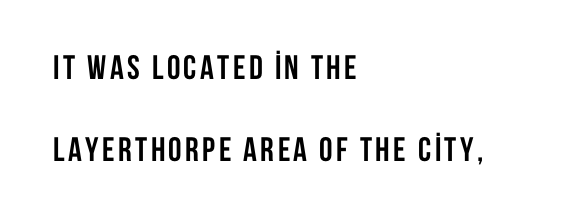
Varying glyph widths throughout — classic text-font behaviour. Honestly, the rows look like they've been pulled way apart. Typesetter's note: full bold, strokes at maximum text heaviness. Layout note: lines flush left.
